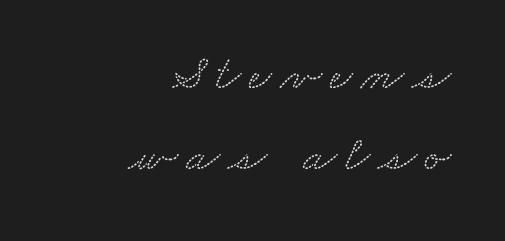
{"serif": "yes", "width": "wide", "stroke_contrast": "low", "x_height": "small", "monospaced": "no", "underline": "no", "align": "right", "line_spacing": "normal", "line_spacing_ratio": 1.63, "glyph_px": 50}
